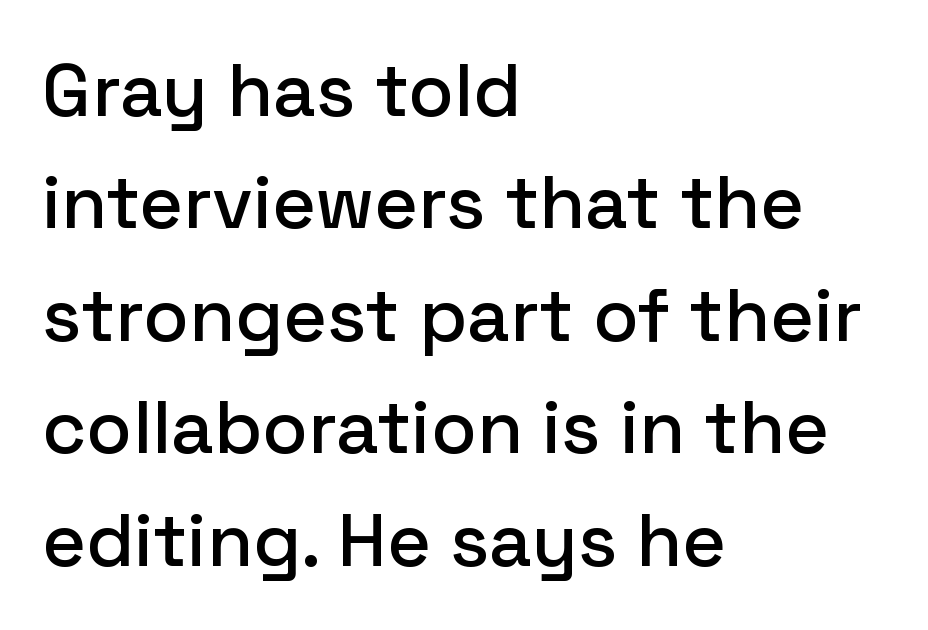
Spacing between characters is what you'd get straight out of the box. Descenders are the only things crossing below the line. The paragraph shown leans on its left margin. Characters remain perfectly vertical along every line. Line spacing here is normal.
